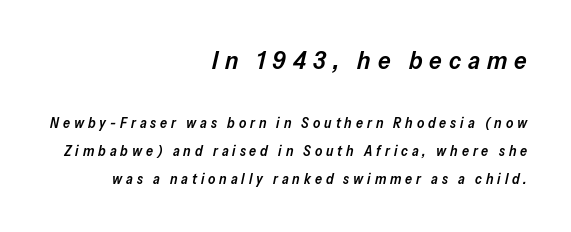
The image shows 25 px text type, italic (leaning right); set right-aligned, loose line spacing (2.0x), unusually wide letter spacing (+0.28 em), not underlined; the first (top) block is 1.79x larger.
